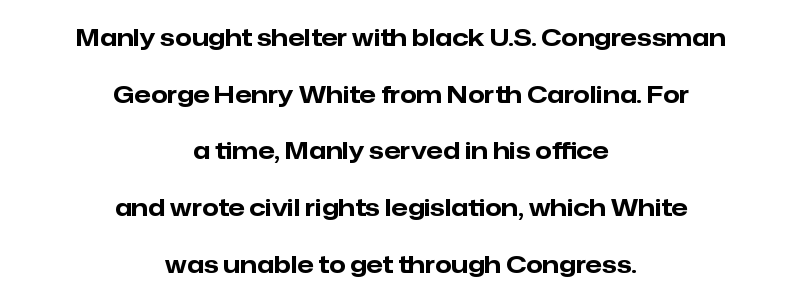
Q: Is the text bold? A: Yes.
Q: Is the text italic (slanted)? A: No, it is upright.
Q: Is the text underlined? A: No.
Q: How is the paragraph aligned? A: Centered.
Q: Is the spacing between letters normal or unusually wide? A: Normal.
Q: Is the spacing between lines tight, normal or loose? A: Loose.
